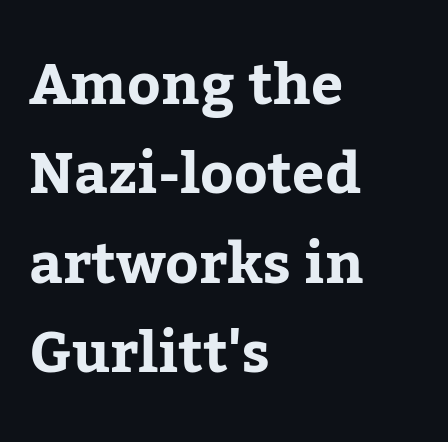
Here the designer chose a conventional face with non-uniform glyph widths. Each letter's strokes conclude with small projecting serifs. Each line starts at the same left margin while the right side varies. This is the regular roman posture of the typeface.
